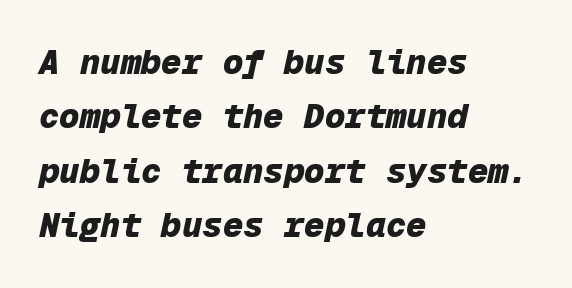
{"italic": "yes", "lean": "right", "slant_degrees": 12, "bold": "yes", "weight": "heavy", "width": "normal", "stroke_contrast": "low", "x_height": "medium", "monospaced": "yes", "underline": "no", "align": "left", "line_spacing": "normal", "line_spacing_ratio": 1.6, "letter_spacing": "normal", "letter_spacing_em": 0.0, "glyph_px": 34}
